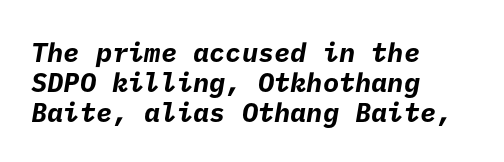
The image shows 27 px bold type; set left-aligned, tight line spacing (1.11x), normal letter spacing, not underlined.
